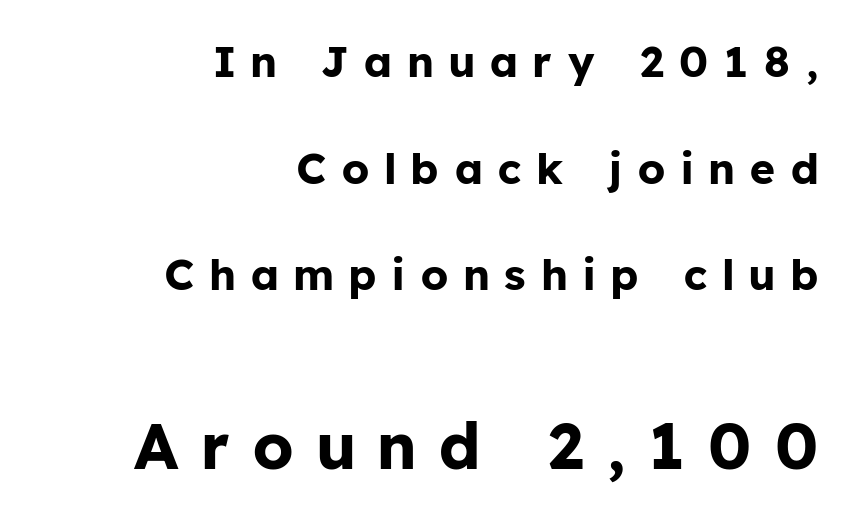
The image shows 64 px bold sans-serif type, upright; set right-aligned, loose line spacing (2.48x), unusually wide letter spacing (+0.37 em), not underlined; the second (bottom) block is 1.49x larger; low stroke contrast and a medium x-height.
